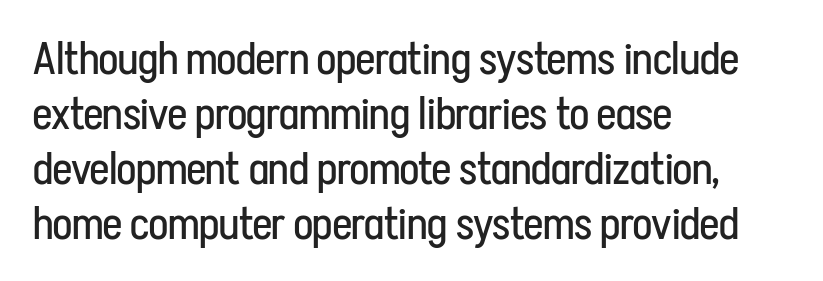
Q: Is the text bold? A: No.
Q: Is the text italic (slanted)? A: No, it is upright.
Q: Is the typeface a serif or a sans-serif typeface? A: Sans-serif.
Q: Is the text underlined? A: No.
Q: How is the paragraph aligned? A: Left-aligned.
Q: Is the spacing between letters normal or unusually wide? A: Normal.
Q: Width (condensed, normal, or wide)? A: Condensed.
Q: Stroke contrast? A: Low.
Q: x-height? A: Medium.
Q: Monospaced? A: No.
